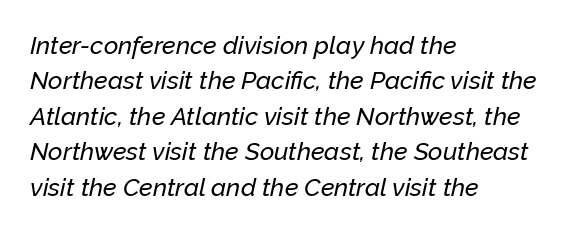
Q: Is the text italic (slanted)? A: Yes, it leans right by about 12 degrees.
Q: Is the text underlined? A: No.
Q: How is the paragraph aligned? A: Left-aligned.
Q: Is the spacing between letters normal or unusually wide? A: Normal.
Q: Is the spacing between lines tight, normal or loose? A: Normal.
